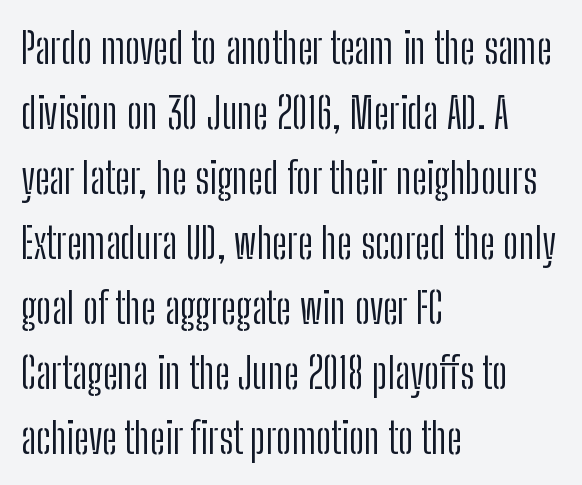
Q: Is the text bold? A: No.
Q: Is the text italic (slanted)? A: No, it is upright.
Q: Is the typeface a serif or a sans-serif typeface? A: Sans-serif.
Q: Is the text underlined? A: No.
Q: How is the paragraph aligned? A: Left-aligned.
Q: Is the spacing between letters normal or unusually wide? A: Normal.
Q: Is the spacing between lines tight, normal or loose? A: Normal.
Q: Width (condensed, normal, or wide)? A: Condensed.
Q: Stroke contrast? A: Low.
Q: x-height? A: Medium.
Q: Monospaced? A: No.
